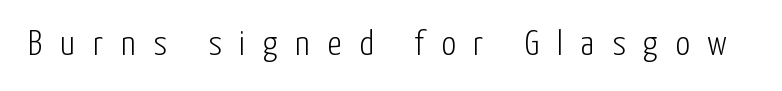
{"serif": "no", "italic": "no", "bold": "no", "weight": "light", "width": "condensed", "stroke_contrast": "low", "x_height": "medium", "monospaced": "no", "underline": "no", "letter_spacing": "wide", "letter_spacing_em": 0.49, "glyph_px": 36}
